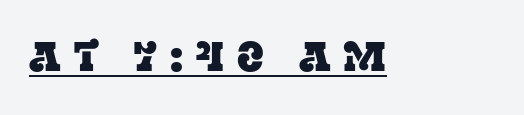
{"serif": "yes", "italic": "no", "width": "normal", "stroke_contrast": "low", "x_height": "large", "monospaced": "no", "underline": "yes", "letter_spacing": "wide", "letter_spacing_em": 0.31, "glyph_px": 42}
